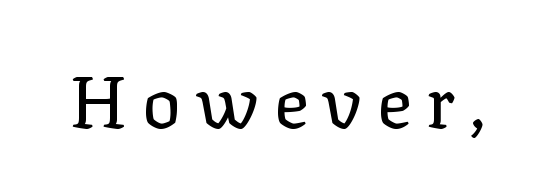
The typeface chosen for these lines features serifs. You could not count columns in this text — the font is proportionally spaced. Vertical strokes here are truly vertical. Check the space under the baseline: it is left empty.
